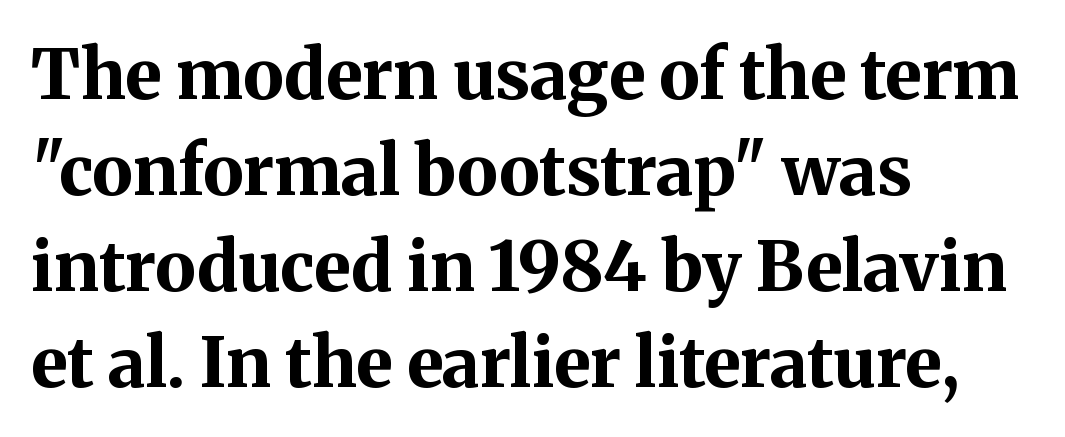
Q: Is the text bold? A: Yes.
Q: Is the text italic (slanted)? A: No, it is upright.
Q: Is the typeface a serif or a sans-serif typeface? A: Serif.
Q: Is the text underlined? A: No.
Q: How is the paragraph aligned? A: Left-aligned.
Q: Is the spacing between letters normal or unusually wide? A: Normal.
Q: Is the spacing between lines tight, normal or loose? A: Normal.
Q: Width (condensed, normal, or wide)? A: Normal.
Q: Stroke contrast? A: Medium.
Q: x-height? A: Medium.
Q: Monospaced? A: No.
